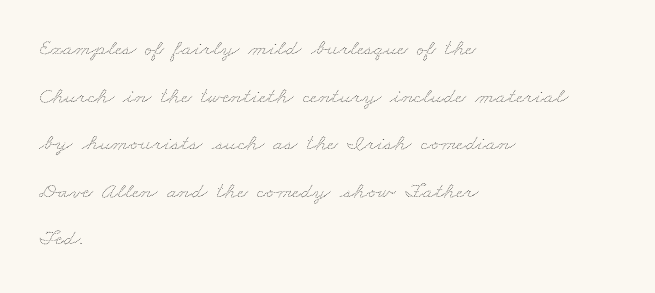
The image shows 23 px text type; set left-aligned, loose line spacing (2.07x), normal letter spacing, not underlined.
